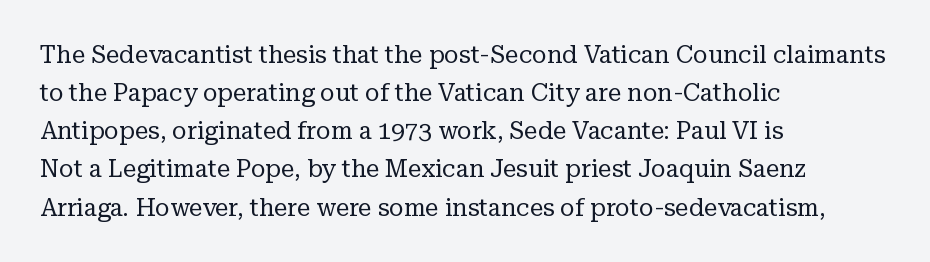
{"italic": "no", "bold": "no", "underline": "no", "align": "left", "line_spacing": "normal", "line_spacing_ratio": 1.59, "letter_spacing": "normal", "letter_spacing_em": 0.0, "glyph_px": 24}
